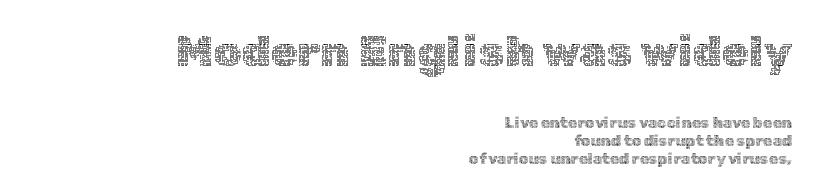
The image shows 44 px thin type, upright; set right-aligned, line spacing 1.22x, normal letter spacing, not underlined; the first (top) block is 2.93x larger; a medium x-height.
